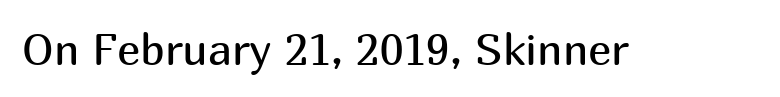
Q: Is the text bold? A: No.
Q: Is the text italic (slanted)? A: No, it is upright.
Q: Is the typeface a serif or a sans-serif typeface? A: Sans-serif.
Q: Is the text underlined? A: No.
Q: Is the spacing between letters normal or unusually wide? A: Normal.
Q: Width (condensed, normal, or wide)? A: Normal.
Q: Stroke contrast? A: Medium.
Q: x-height? A: Medium.
Q: Monospaced? A: No.
